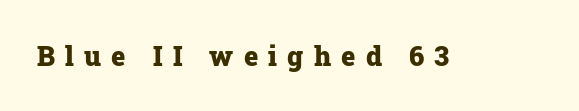
{"italic": "no", "bold": "yes", "underline": "no", "letter_spacing": "wide", "letter_spacing_em": 0.38, "glyph_px": 27}
